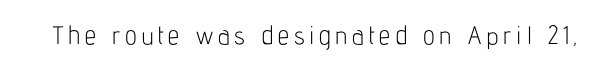
Q: Is the text bold? A: No.
Q: Is the text italic (slanted)? A: No, it is upright.
Q: Is the text underlined? A: No.
